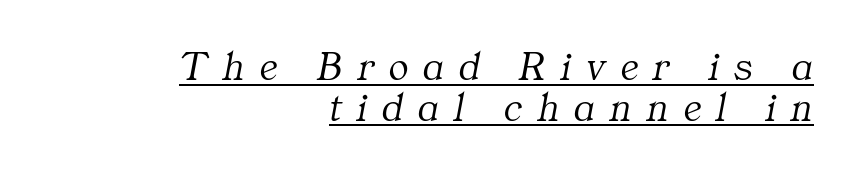
{"serif": "yes", "italic": "yes", "lean": "right", "slant_degrees": 11, "bold": "no", "weight": "light", "width": "normal", "stroke_contrast": "medium", "x_height": "medium", "monospaced": "no", "underline": "yes", "align": "right", "line_spacing": "tight", "line_spacing_ratio": 0.99, "letter_spacing": "wide", "letter_spacing_em": 0.37, "glyph_px": 41}
